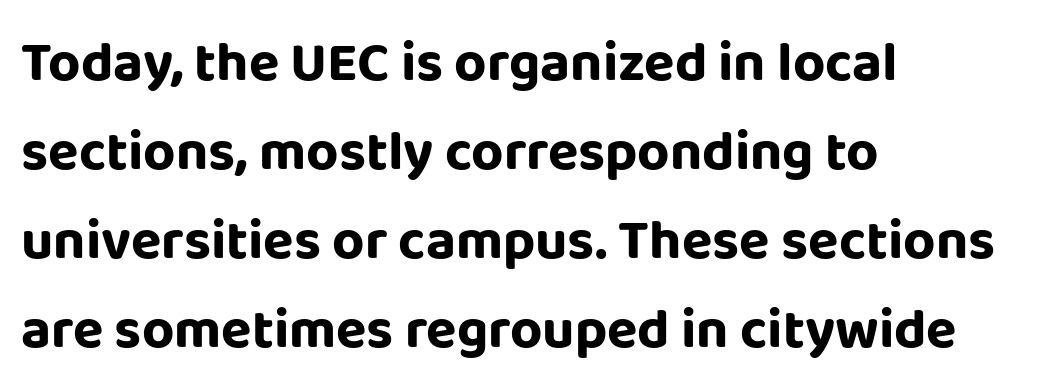
{"serif": "no", "italic": "no", "bold": "yes", "weight": "bold", "width": "normal", "stroke_contrast": "low", "x_height": "large", "monospaced": "no", "underline": "no", "align": "left", "line_spacing": "normal", "line_spacing_ratio": 1.59, "letter_spacing": "normal", "letter_spacing_em": 0.0, "glyph_px": 56}
